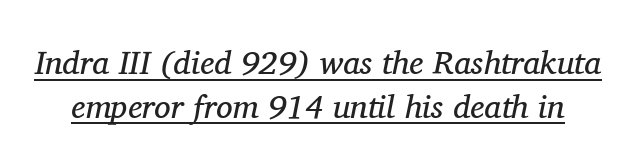
These lines are rendered in a variable-pitch font. The type family on display is of the serif kind. Each line of the rendering has a horizontal stroke beneath the glyphs. Honestly, the row spacing looks completely unremarkable. The weight tops out at a normal text grade. This is oblique type, the kind used for emphasis or titles.
